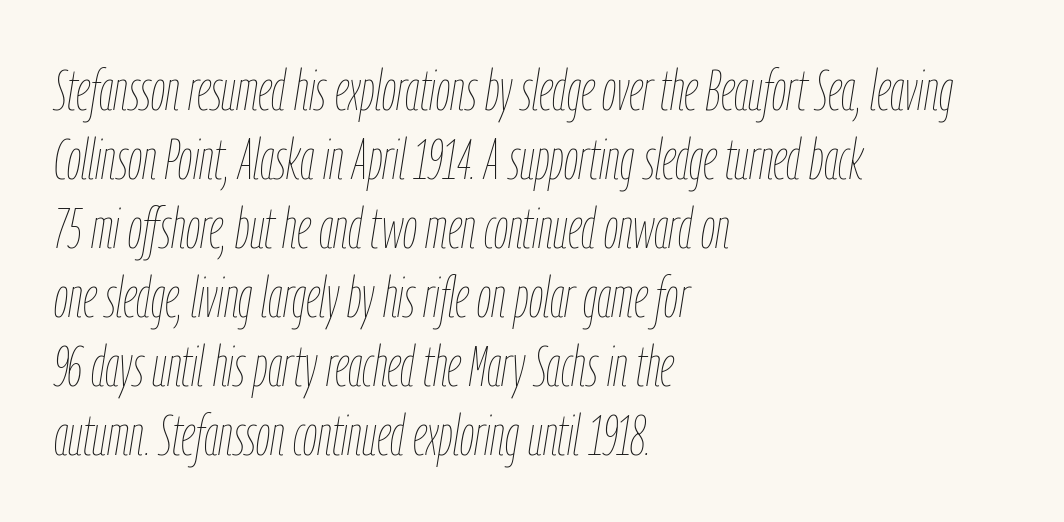
{"italic": "yes", "lean": "right", "slant_degrees": 9, "bold": "no", "weight": "thin", "width": "condensed", "stroke_contrast": "low", "x_height": "medium", "monospaced": "no", "underline": "no", "align": "left", "line_spacing_ratio": 1.21, "letter_spacing": "normal", "letter_spacing_em": 0.0, "glyph_px": 57}
